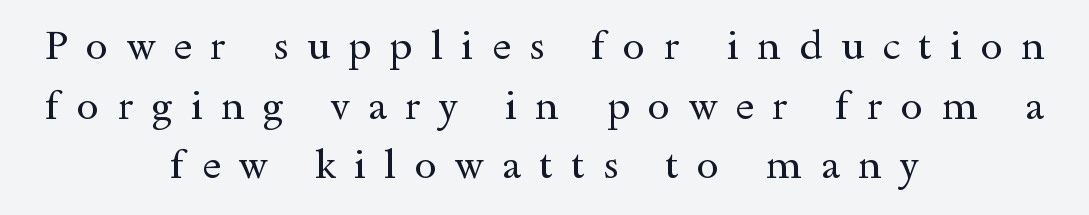
This rendering widens character spacing well past its baseline value. The glyphs are unaccompanied by any horizontal stroke below them. These lines were composed using upright roman letters. These lines sit exactly where default settings would place them. A student would call this center alignment; a typographer would say set centered. The face used here is proportionally spaced, like ordinary book or web type.
